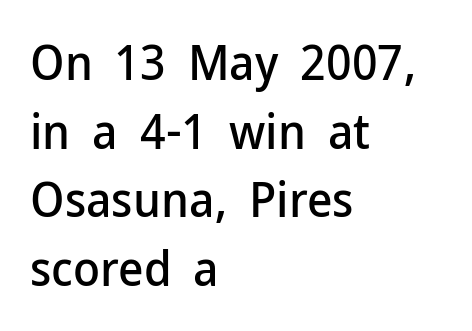
The type family on display is of the sans-serif kind. This sample has the flowing, uneven cadence of proportional lettering. The passage shown stacks its lines at a standard gap. Does the lettering tilt? It doesn't — this is upright. There is no visible air inserted between adjacent glyphs. Letters rest on an invisible, unmarked baseline.
